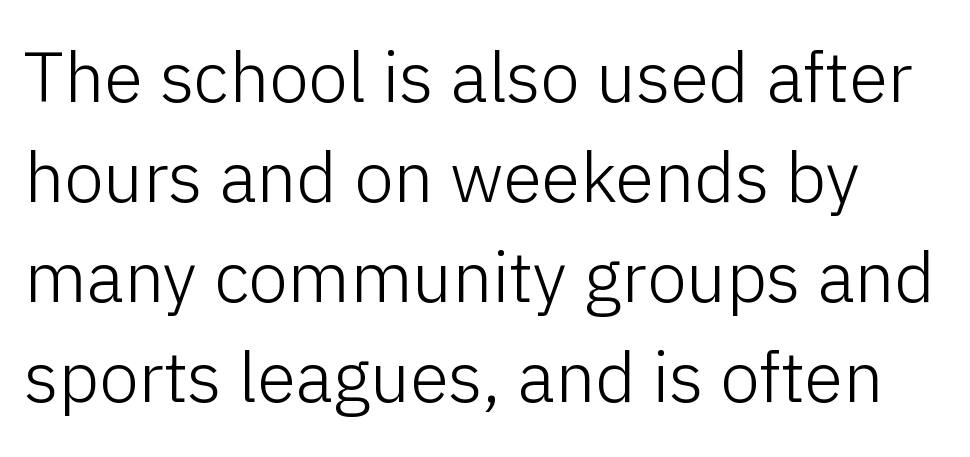
{"serif": "no", "italic": "no", "bold": "no", "weight": "light", "width": "normal", "stroke_contrast": "low", "x_height": "medium", "monospaced": "no", "underline": "no", "line_spacing": "normal", "line_spacing_ratio": 1.41, "letter_spacing": "normal", "letter_spacing_em": 0.0, "glyph_px": 71}
